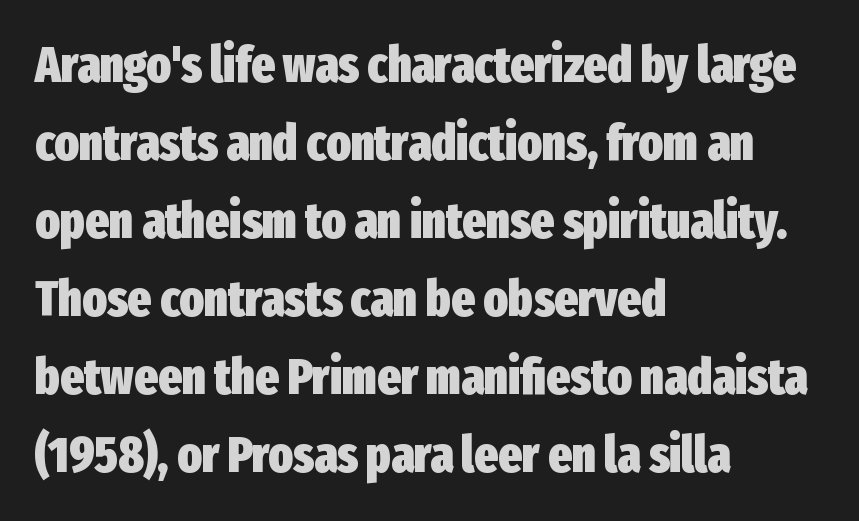
The image shows 50 px heavy, condensed sans-serif type, upright; set left-aligned, normal line spacing (1.56x), normal letter spacing, not underlined; low stroke contrast and a medium x-height.
